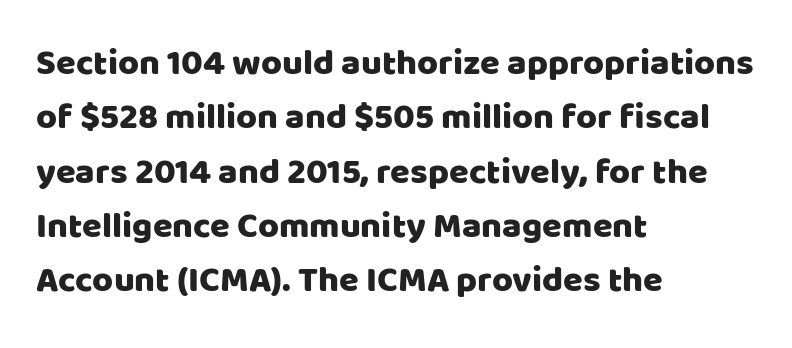
Q: Is the text italic (slanted)? A: No, it is upright.
Q: Is the typeface a serif or a sans-serif typeface? A: Sans-serif.
Q: Is the text underlined? A: No.
Q: How is the paragraph aligned? A: Left-aligned.
Q: Is the spacing between letters normal or unusually wide? A: Normal.
Q: Is the spacing between lines tight, normal or loose? A: Normal.
Q: Width (condensed, normal, or wide)? A: Normal.
Q: Stroke contrast? A: Low.
Q: x-height? A: Large.
Q: Monospaced? A: No.
